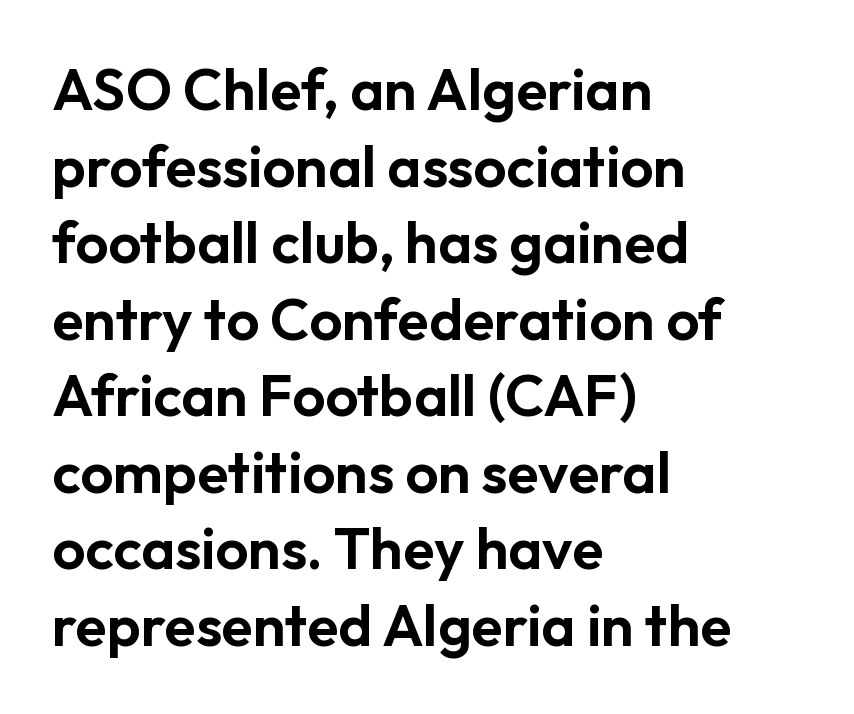
The glyphs in this specimen are sans serif. In terms of leading, this rendering sits right in the middle. If you drew a ruler down the left edge, every line would touch it. Vertical strokes here are truly vertical.
